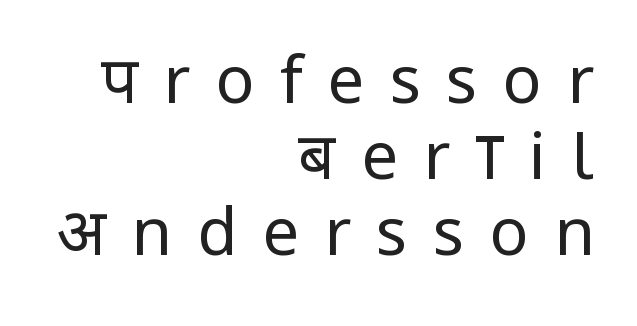
Q: Is the text bold? A: No.
Q: Is the text italic (slanted)? A: No, it is upright.
Q: Is the typeface a serif or a sans-serif typeface? A: Sans-serif.
Q: Is the text underlined? A: No.
Q: How is the paragraph aligned? A: Right-aligned.
Q: Is the spacing between letters normal or unusually wide? A: Unusually wide.
Q: Width (condensed, normal, or wide)? A: Condensed.
Q: Stroke contrast? A: Low.
Q: x-height? A: Large.
Q: Monospaced? A: No.
